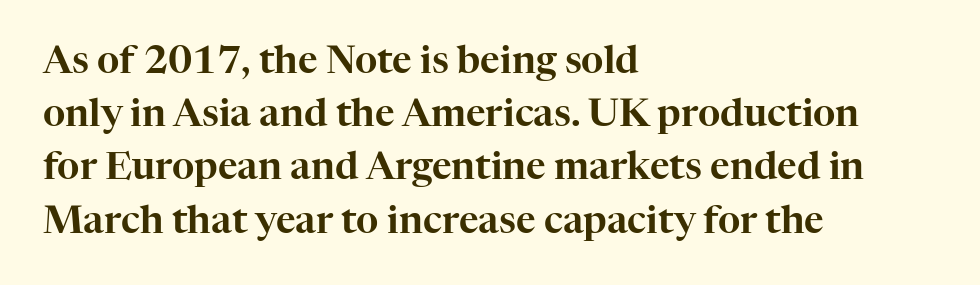
The image shows 38 px serif type, upright; set left-aligned, normal line spacing (1.4x), normal letter spacing, not underlined; high stroke contrast and a medium x-height.
